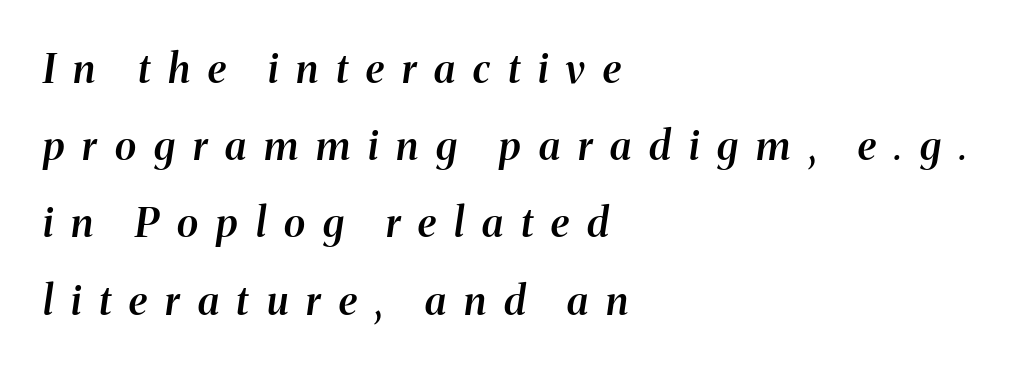
The image shows 40 px semibold type, italic (leaning right); set left-aligned, loose line spacing (1.93x), unusually wide letter spacing (+0.45 em), not underlined; medium stroke contrast and a medium x-height.
